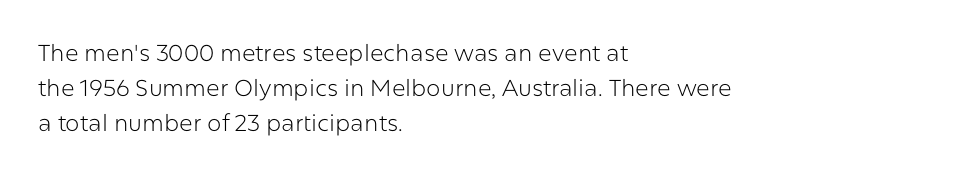
A typesetter would call this leading conventional body-copy spacing. Casual observation: everything's shoved over to the left. Counters stay open thanks to moderate or lighter strokes. The lettering stays uniformly vertical, giving the passage a roman look. No extra tracking has been applied to these lines. The gap between lines stays unmarked.
